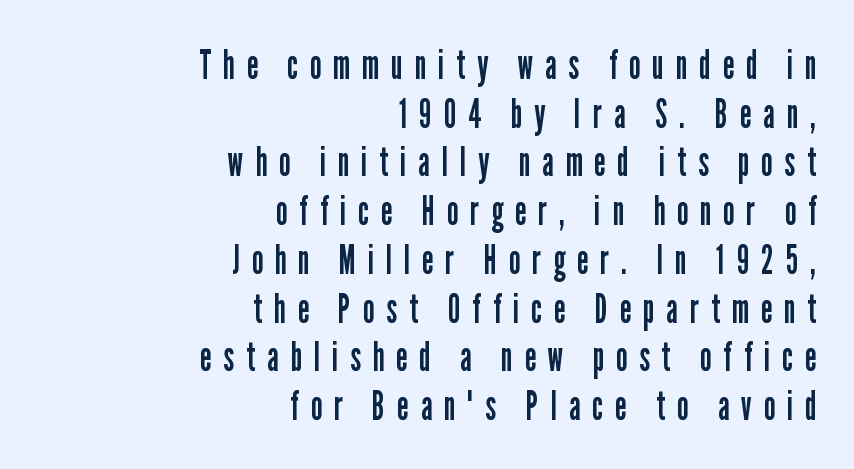
The image shows 42 px regular-weight, condensed sans-serif type, upright; set right-aligned, line spacing 1.16x, unusually wide letter spacing (+0.29 em), not underlined; low stroke contrast and a medium x-height.
